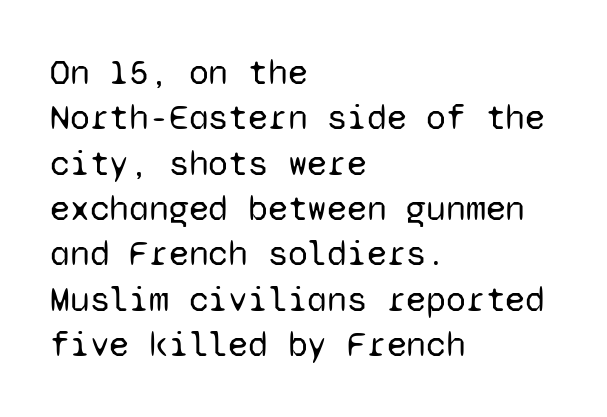
Q: Is the text bold? A: No.
Q: Is the text italic (slanted)? A: No, it is upright.
Q: Is the typeface a serif or a sans-serif typeface? A: Sans-serif.
Q: Is the text underlined? A: No.
Q: How is the paragraph aligned? A: Left-aligned.
Q: Is the spacing between letters normal or unusually wide? A: Normal.
Q: Is the spacing between lines tight, normal or loose? A: Normal.
Q: Width (condensed, normal, or wide)? A: Normal.
Q: Stroke contrast? A: Low.
Q: x-height? A: Medium.
Q: Monospaced? A: Yes.
